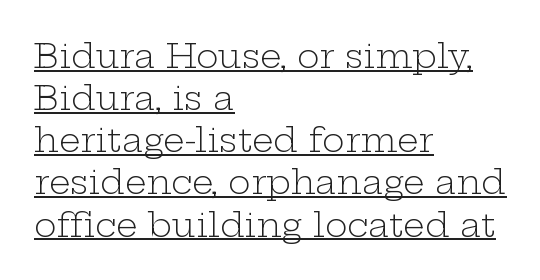
Typographically, this falls in the serif category. Posture: vertical. Nothing heavy about these letters — not bold at all. Short and long lines alike share a common starting point at left.
